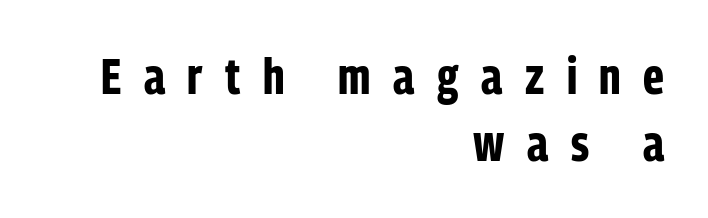
{"serif": "no", "italic": "no", "bold": "yes", "weight": "bold", "width": "condensed", "stroke_contrast": "low", "x_height": "medium", "monospaced": "no", "underline": "no", "align": "right", "line_spacing": "normal", "line_spacing_ratio": 1.32, "letter_spacing": "wide", "letter_spacing_em": 0.44, "glyph_px": 51}
